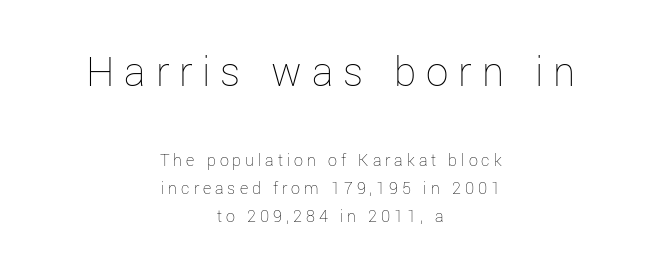
Q: Is the text bold? A: No.
Q: Is the text italic (slanted)? A: No, it is upright.
Q: Is the text underlined? A: No.
Q: How is the paragraph aligned? A: Centered.
Q: Is the spacing between letters normal or unusually wide? A: Unusually wide.
Q: Is the spacing between lines tight, normal or loose? A: Normal.
Q: Which block of text is set in a larger size, the first (top) or the second (bottom)? A: The first (top) one.
Q: Width (condensed, normal, or wide)? A: Normal.
Q: Stroke contrast? A: Low.
Q: x-height? A: Medium.
Q: Monospaced? A: No.
